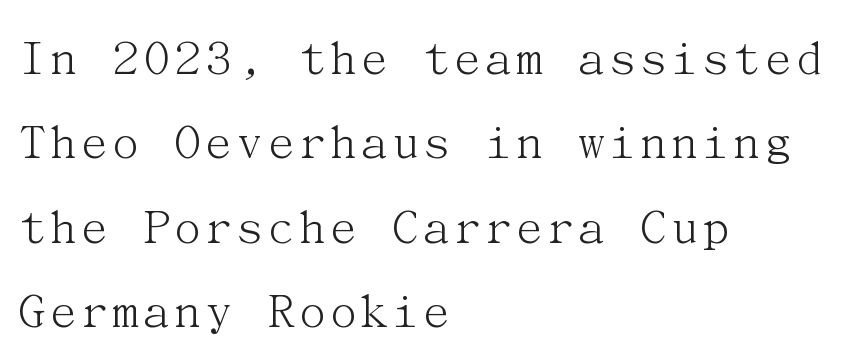
{"serif": "yes", "italic": "no", "bold": "no", "weight": "light", "width": "normal", "stroke_contrast": "medium", "x_height": "medium", "underline": "no", "align": "left", "line_spacing": "normal", "line_spacing_ratio": 1.59, "letter_spacing": "normal", "letter_spacing_em": 0.0, "glyph_px": 53}
